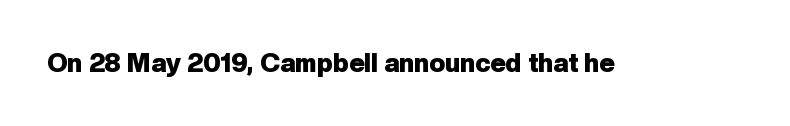
{"italic": "no", "bold": "yes", "underline": "no", "letter_spacing": "normal", "letter_spacing_em": 0.0, "glyph_px": 26}
